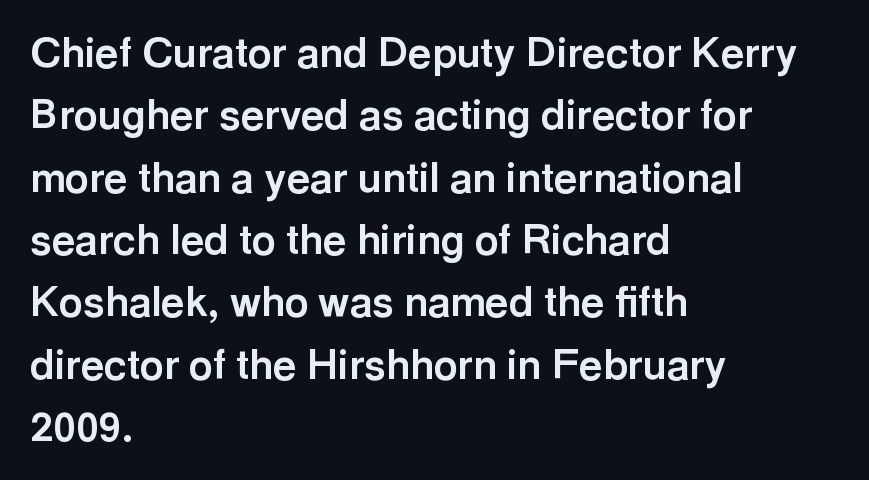
Q: Is the text bold? A: Yes.
Q: Is the text italic (slanted)? A: No, it is upright.
Q: Is the typeface a serif or a sans-serif typeface? A: Sans-serif.
Q: Is the text underlined? A: No.
Q: How is the paragraph aligned? A: Left-aligned.
Q: Is the spacing between letters normal or unusually wide? A: Normal.
Q: Is the spacing between lines tight, normal or loose? A: Normal.
Q: Width (condensed, normal, or wide)? A: Normal.
Q: x-height? A: Medium.
Q: Monospaced? A: No.
